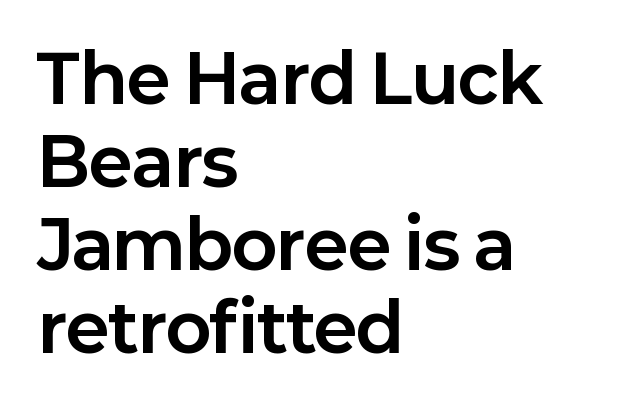
{"serif": "no", "italic": "no", "bold": "yes", "weight": "bold", "width": "normal", "stroke_contrast": "low", "x_height": "medium", "monospaced": "no", "underline": "no", "align": "left", "line_spacing_ratio": 1.24, "letter_spacing": "normal", "letter_spacing_em": 0.0, "glyph_px": 67}
